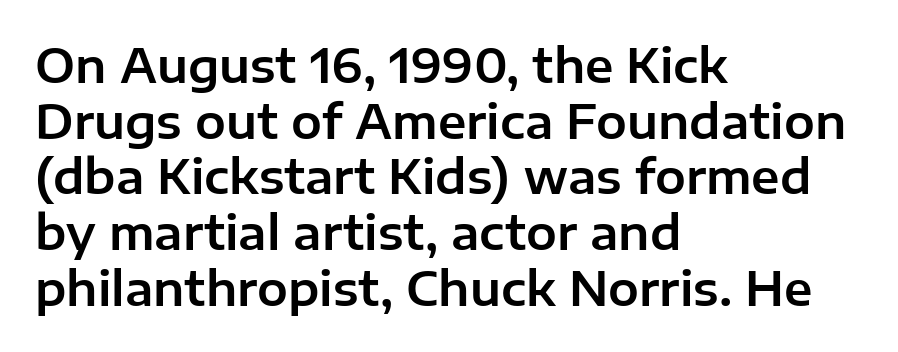
{"serif": "no", "italic": "no", "width": "normal", "stroke_contrast": "low", "x_height": "medium", "monospaced": "no", "underline": "no", "align": "left", "line_spacing_ratio": 1.21, "letter_spacing": "normal", "letter_spacing_em": 0.0, "glyph_px": 46}
